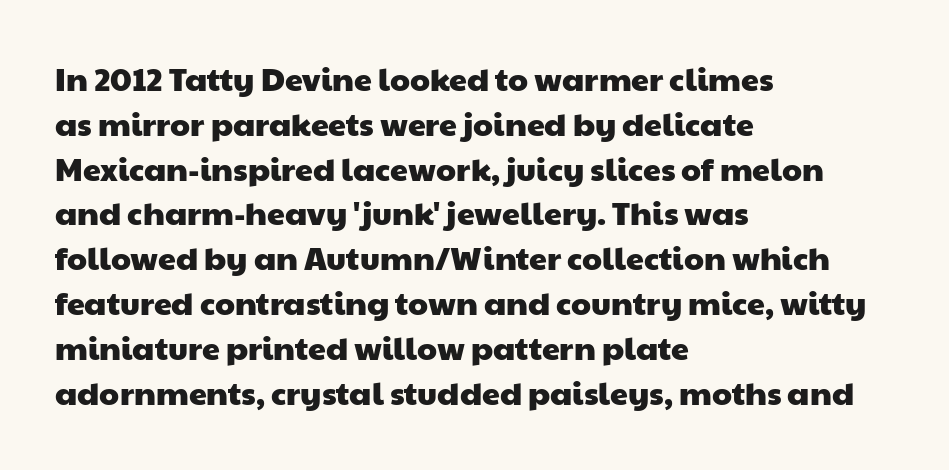
{"serif": "no", "width": "wide", "stroke_contrast": "low", "x_height": "medium", "monospaced": "no", "underline": "no", "align": "left", "line_spacing": "normal", "line_spacing_ratio": 1.4, "letter_spacing": "normal", "letter_spacing_em": 0.0, "glyph_px": 32}
